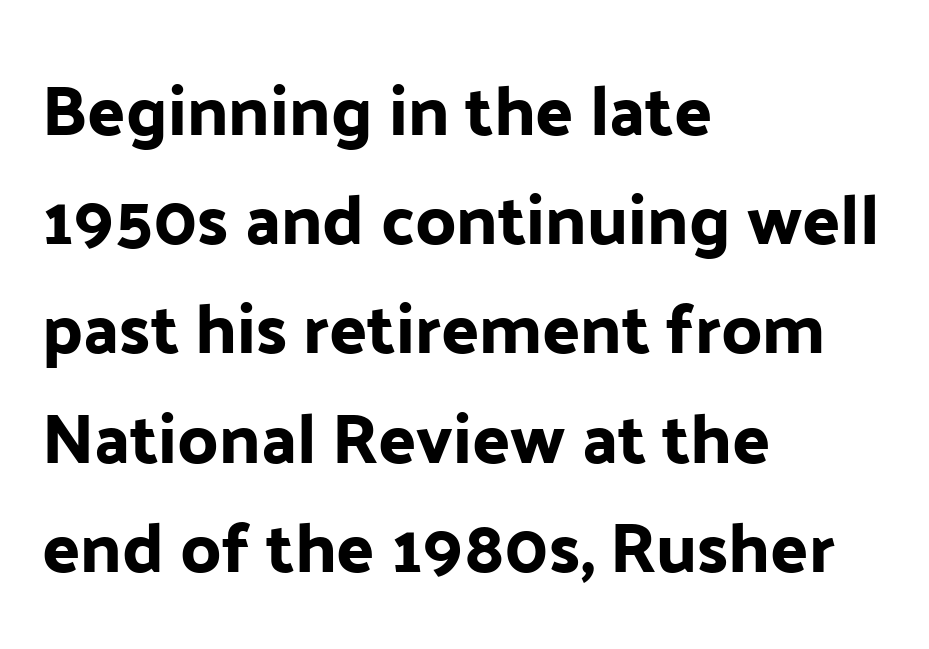
{"serif": "no", "italic": "no", "width": "normal", "stroke_contrast": "low", "x_height": "medium", "monospaced": "no", "underline": "no", "align": "left", "line_spacing": "normal", "line_spacing_ratio": 1.56, "letter_spacing": "normal", "letter_spacing_em": 0.0, "glyph_px": 70}
